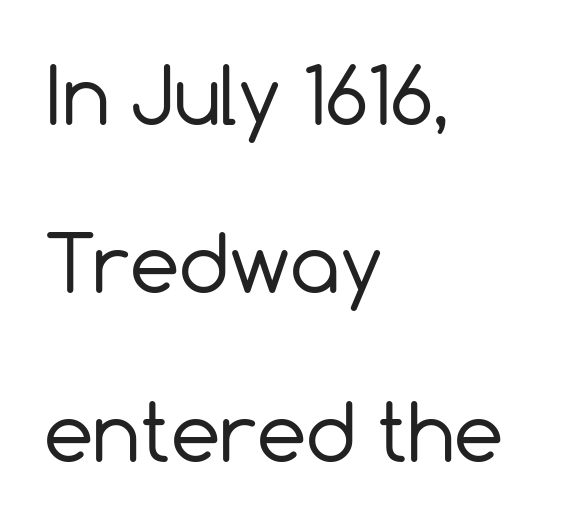
Font category for this specimen: sans-serif. Posture: upright roman. Does extra space separate the letters? No, they use regular spacing. The lines are spread far apart with generous leading. The face used here is proportionally spaced, like ordinary book or web type.
